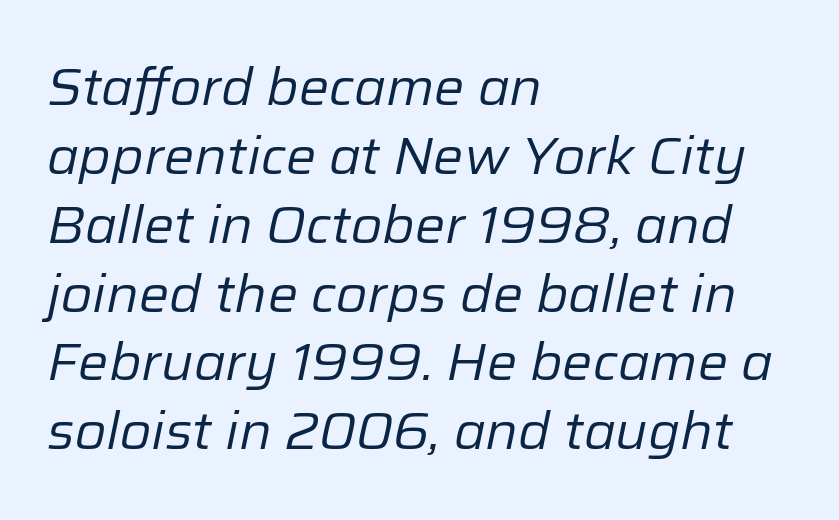
The image shows 51 px regular-weight type, italic (leaning right); set left-aligned, normal line spacing (1.35x), normal letter spacing, not underlined; low stroke contrast and a medium x-height.
